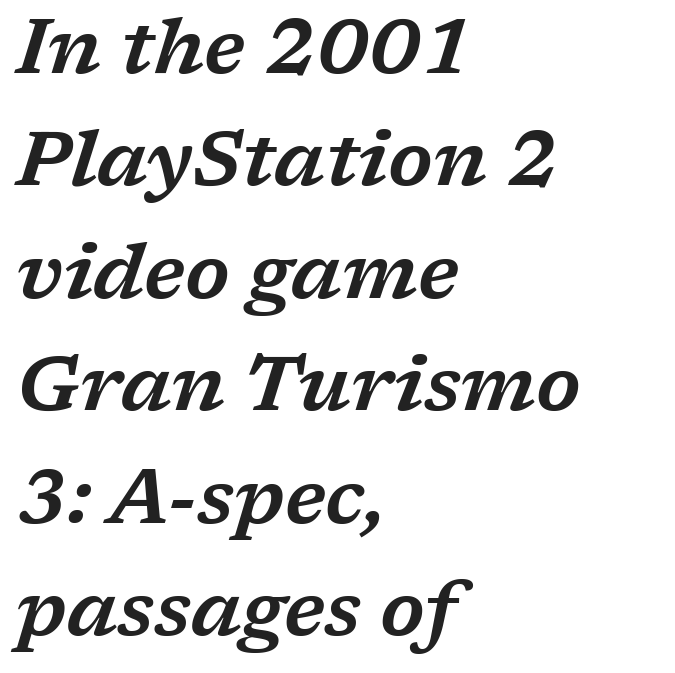
The image shows 77 px wide serif type, italic (leaning right); set left-aligned, normal line spacing (1.46x), normal letter spacing, not underlined; low stroke contrast and a medium x-height.
